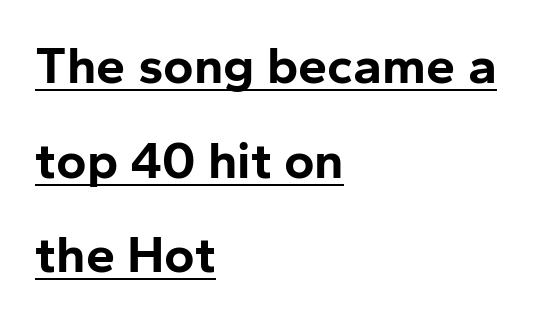
The image shows 52 px bold sans-serif type, upright; set left-aligned, line spacing 1.82x, normal letter spacing, underlined; low stroke contrast and a medium x-height.
